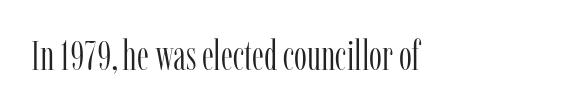
Is this a heavy cut? Hardly; it is regular or lighter. Tall strokes in this sample are plumb rather than angled. Letterform terminals end in serifs throughout the passage. Proportional: the letters do not fall into vertical columns.
